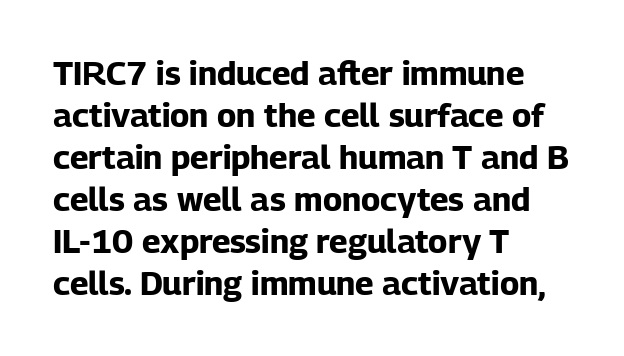
The image shows 33 px bold sans-serif type, upright; set left-aligned, normal line spacing (1.27x), normal letter spacing, not underlined; low stroke contrast and a medium x-height.
